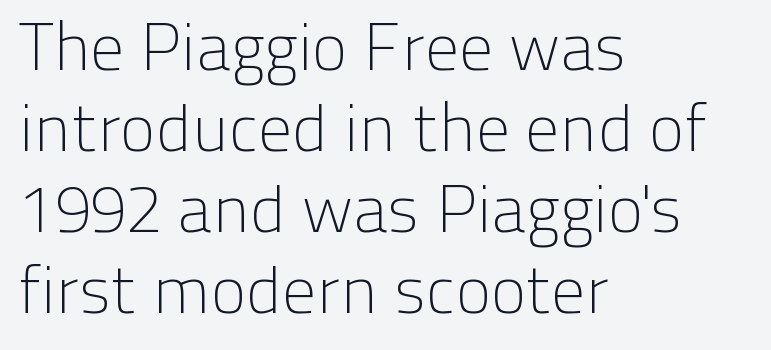
Q: Is the text bold? A: No.
Q: Is the text italic (slanted)? A: No, it is upright.
Q: Is the typeface a serif or a sans-serif typeface? A: Sans-serif.
Q: Is the text underlined? A: No.
Q: How is the paragraph aligned? A: Left-aligned.
Q: Is the spacing between letters normal or unusually wide? A: Normal.
Q: Width (condensed, normal, or wide)? A: Normal.
Q: Stroke contrast? A: Low.
Q: x-height? A: Medium.
Q: Monospaced? A: No.
